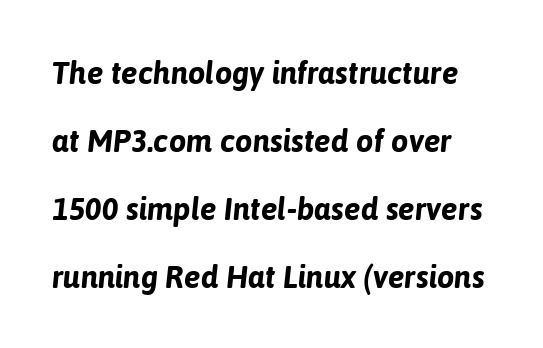
Q: Is the text bold? A: Yes.
Q: Is the text italic (slanted)? A: Yes, it leans right by about 6 degrees.
Q: Is the text underlined? A: No.
Q: Is the spacing between letters normal or unusually wide? A: Normal.
Q: Is the spacing between lines tight, normal or loose? A: Loose.
Q: Width (condensed, normal, or wide)? A: Normal.
Q: Stroke contrast? A: Low.
Q: x-height? A: Medium.
Q: Monospaced? A: No.
